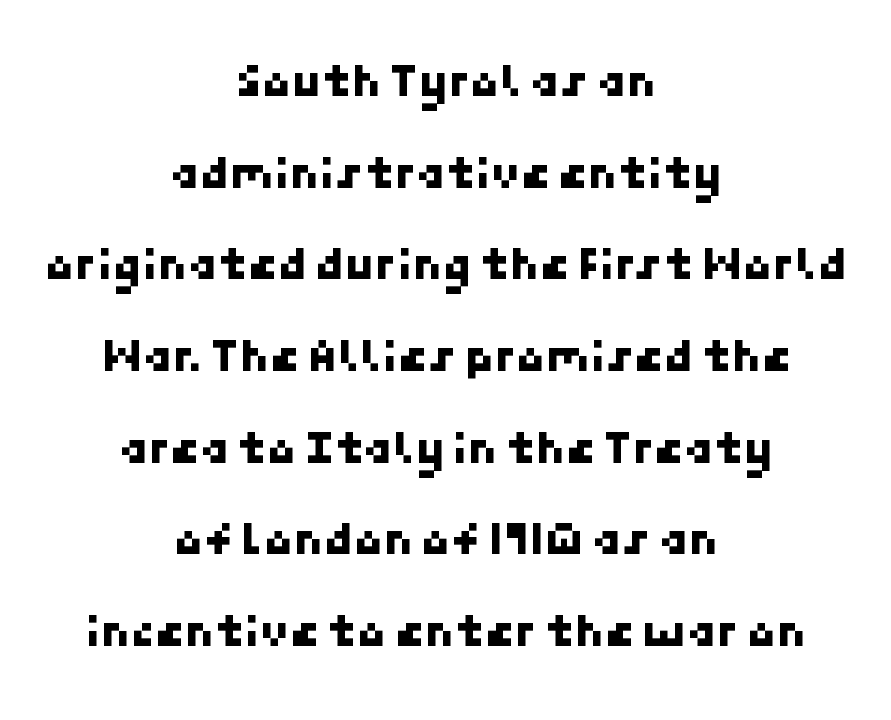
The image shows 48 px sans-serif type; set centered, loose line spacing (1.91x), normal letter spacing, not underlined; low stroke contrast and a medium x-height.
